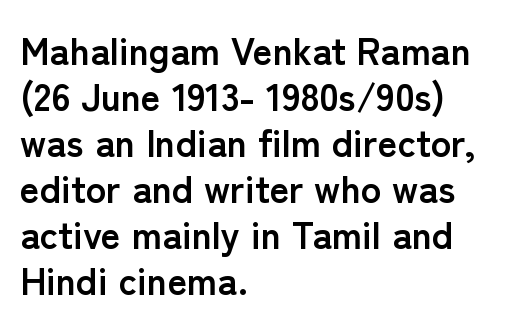
Serifs: no, the terminals of the letterforms are clean. Do the characters align in a grid? No, the font is proportional. Line beginnings align vertically; line endings do not. Default kerning and tracking; the words read as compact shapes. In terms of posture, this sample is upright. Set as a true bold cut, around the 700 mark.
